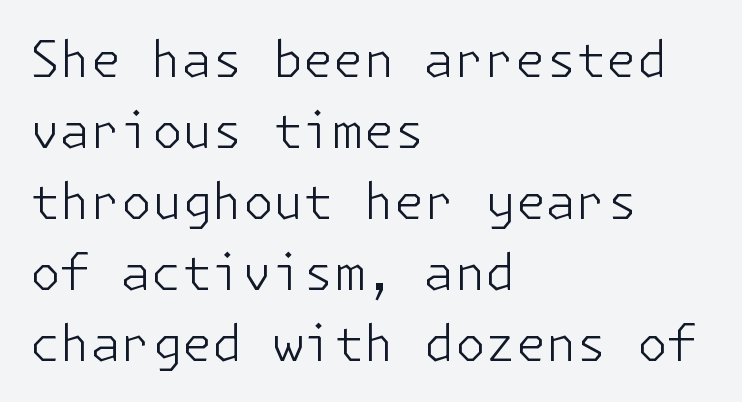
{"serif": "no", "italic": "no", "bold": "no", "weight": "light", "width": "normal", "stroke_contrast": "low", "x_height": "medium", "underline": "no", "align": "left", "line_spacing": "normal", "line_spacing_ratio": 1.45, "letter_spacing": "normal", "letter_spacing_em": 0.0, "glyph_px": 49}
